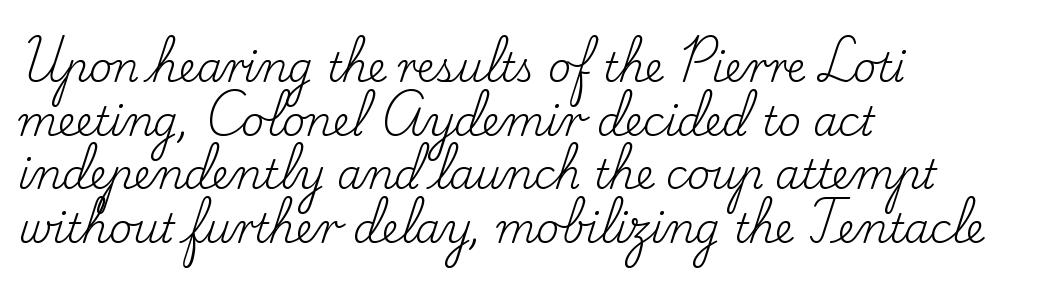
Q: Is the text bold? A: No.
Q: Is the text italic (slanted)? A: Yes.
Q: Is the typeface a serif or a sans-serif typeface? A: Serif.
Q: Is the text underlined? A: No.
Q: How is the paragraph aligned? A: Left-aligned.
Q: Is the spacing between letters normal or unusually wide? A: Normal.
Q: Is the spacing between lines tight, normal or loose? A: Normal.
Q: Width (condensed, normal, or wide)? A: Normal.
Q: Stroke contrast? A: Low.
Q: x-height? A: Small.
Q: Monospaced? A: No.
